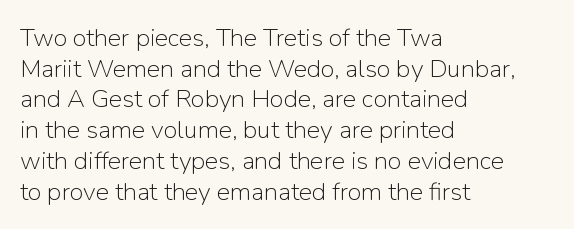
The image shows 25 px text type, upright; set left-aligned, line spacing 1.23x, normal letter spacing, not underlined.
